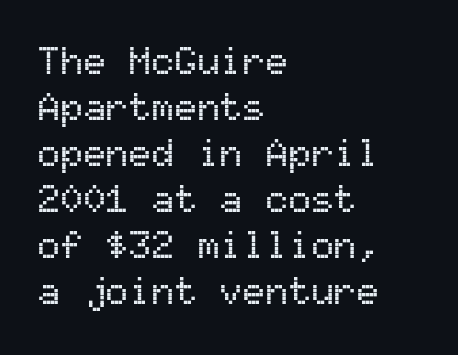
The image shows 38 px sans-serif type, upright, monospaced; set left-aligned, line spacing 1.21x, normal letter spacing, not underlined; medium stroke contrast and a medium x-height.
